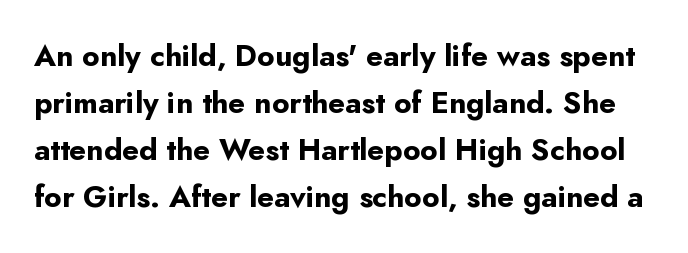
The line texture is even and compact thanks to regular tracking. These lines sit exactly where default settings would place them. The characters look thick and weighty, a clear bold. If you drew a line through each stem, it would be perfectly vertical. Grotesque or geometric, the face here clearly has no serifs.
